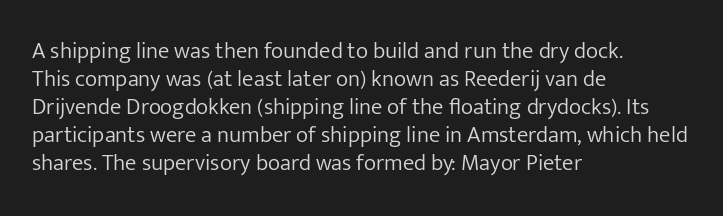
Every stem runs plumb, perpendicular to the baseline. Layout note: lines flush left. Decoration check: the copy has no underline. Short note: letters normally spaced.
